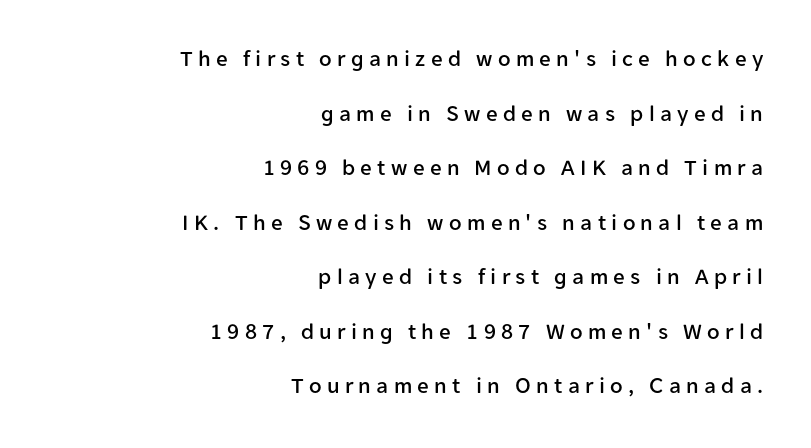
{"italic": "no", "underline": "no", "align": "right", "line_spacing": "loose", "line_spacing_ratio": 2.37, "letter_spacing": "wide", "letter_spacing_em": 0.23, "glyph_px": 23}
